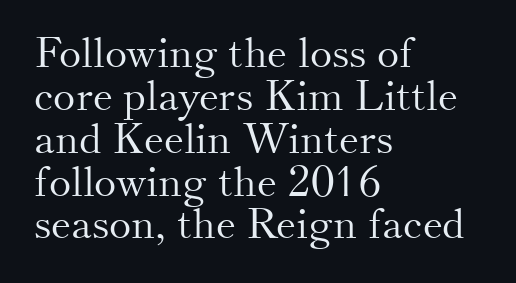
Does the copy run flush right? No — it runs flush left. The rendering uses natural spacing where letterforms have individual widths. Bare-footed words on every line. Do the letters lean? They stand straight. Cramped leading. The face looks like a standard text weight, possibly lighter.
